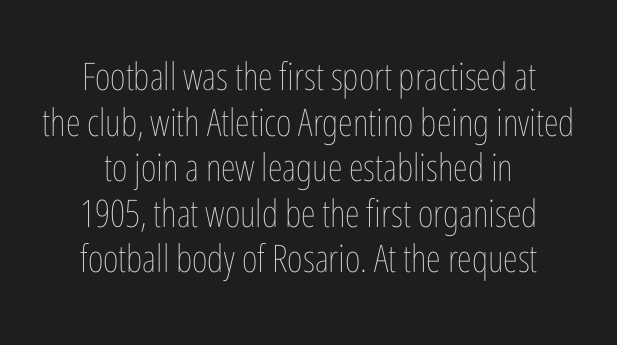
The image shows 38 px thin, condensed type, upright; set centered, line spacing 1.2x, normal letter spacing, not underlined; low stroke contrast and a medium x-height.
